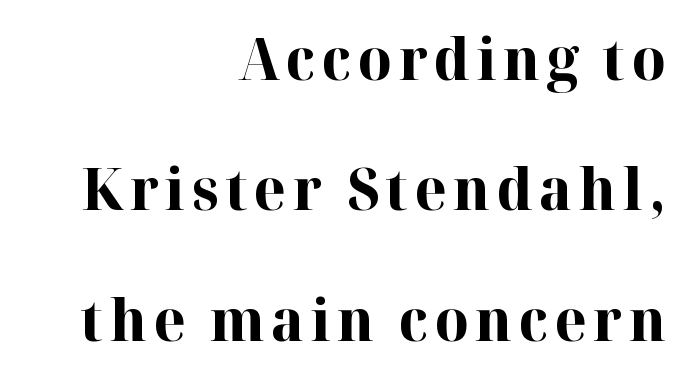
The image shows 58 px bold serif type, upright; set right-aligned, loose line spacing (2.25x), not underlined; high stroke contrast and a medium x-height.
